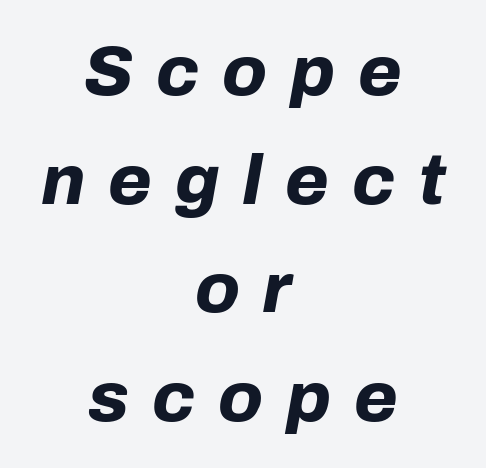
Q: Is the text bold? A: Yes.
Q: Is the text italic (slanted)? A: Yes, it leans right by about 10 degrees.
Q: Is the text underlined? A: No.
Q: How is the paragraph aligned? A: Centered.
Q: Is the spacing between letters normal or unusually wide? A: Unusually wide.
Q: Is the spacing between lines tight, normal or loose? A: Normal.
Q: Width (condensed, normal, or wide)? A: Normal.
Q: Stroke contrast? A: Low.
Q: x-height? A: Medium.
Q: Monospaced? A: No.
